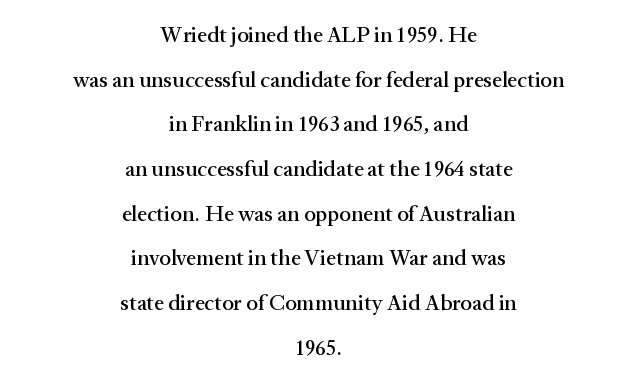
{"italic": "no", "underline": "no", "align": "center", "line_spacing": "loose", "line_spacing_ratio": 2.03, "letter_spacing": "normal", "letter_spacing_em": 0.0, "glyph_px": 22}
